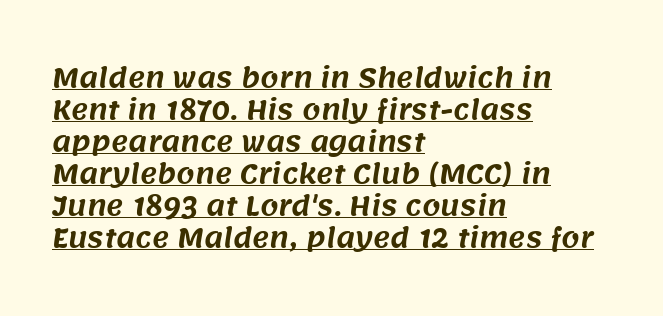
This rendering features underlined lettering. Leftover space on each line is placed entirely after the last word. You could call the tracking neutral — neither tight nor loose.
